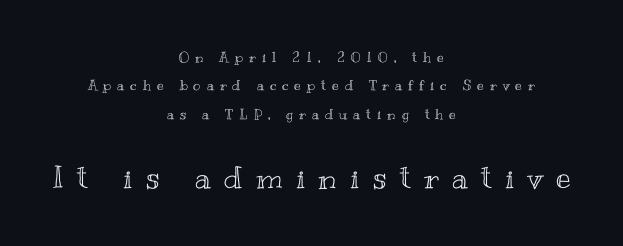
Q: Is the text italic (slanted)? A: No, it is upright.
Q: Is the text underlined? A: No.
Q: How is the paragraph aligned? A: Centered.
Q: Is the spacing between letters normal or unusually wide? A: Unusually wide.
Q: Is the spacing between lines tight, normal or loose? A: Loose.
Q: Which block of text is set in a larger size, the first (top) or the second (bottom)? A: The second (bottom) one.
Q: Width (condensed, normal, or wide)? A: Wide.
Q: x-height? A: Small.
Q: Monospaced? A: No.
